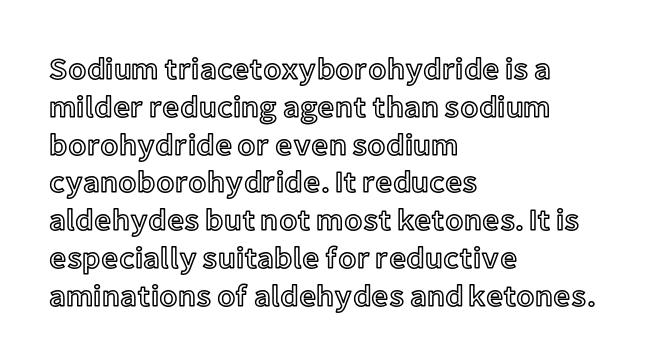
The image shows 30 px text type, upright; set left-aligned, normal line spacing (1.26x), normal letter spacing, not underlined; a medium x-height.
